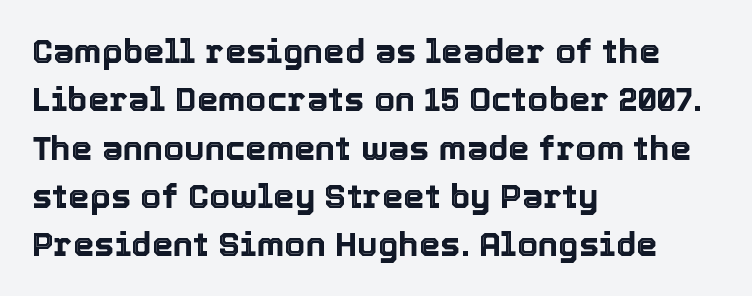
The compositor pushed each line to the left boundary. Do the characters align in a grid? No, the font is proportional. Characters follow at the spacing the type designer built in. Decoration check: the copy has no underline. A typesetter would mark this as roman, not italic.
